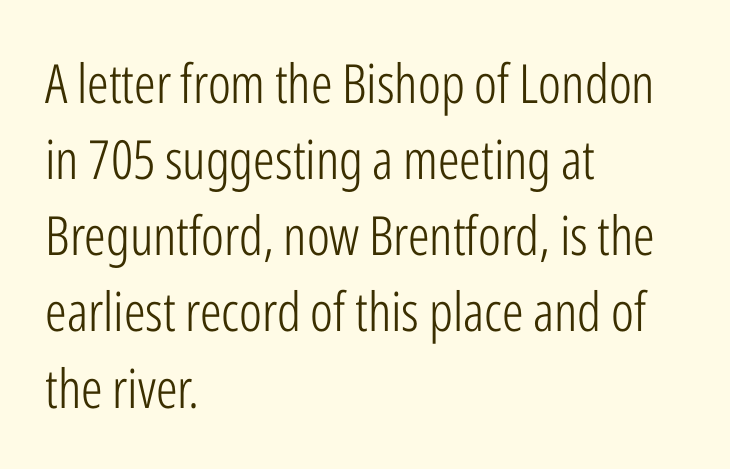
Q: Is the text bold? A: No.
Q: Is the text italic (slanted)? A: No, it is upright.
Q: Is the typeface a serif or a sans-serif typeface? A: Sans-serif.
Q: Is the text underlined? A: No.
Q: How is the paragraph aligned? A: Left-aligned.
Q: Is the spacing between letters normal or unusually wide? A: Normal.
Q: Is the spacing between lines tight, normal or loose? A: Normal.
Q: Width (condensed, normal, or wide)? A: Condensed.
Q: Stroke contrast? A: Low.
Q: x-height? A: Medium.
Q: Monospaced? A: No.
